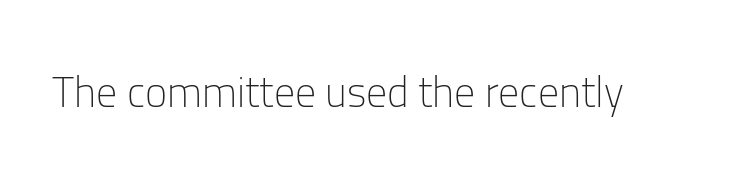
The image shows 42 px light sans-serif type, upright; set normal letter spacing, not underlined; low stroke contrast and a medium x-height.
